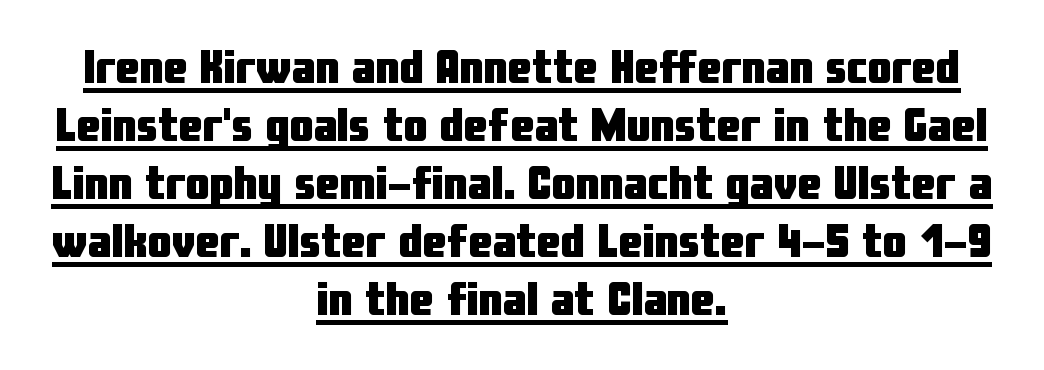
A sans-serif font was chosen for this passage. This rendering uses center alignment, leaving both contours irregular but symmetric. Upright lettering throughout. Nothing unusual about the tracking: characters are spaced as the font intends. The letters advance in unequal steps, a hallmark of proportional type.
